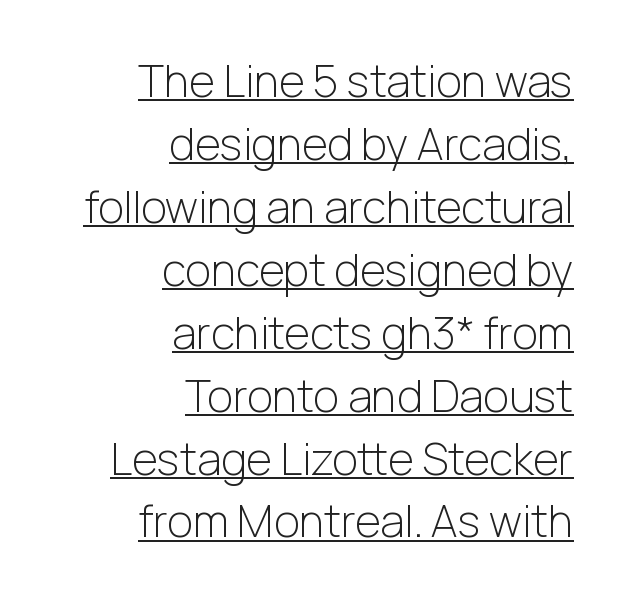
Q: Is the text bold? A: No.
Q: Is the text italic (slanted)? A: No, it is upright.
Q: Is the typeface a serif or a sans-serif typeface? A: Sans-serif.
Q: Is the text underlined? A: Yes.
Q: How is the paragraph aligned? A: Right-aligned.
Q: Is the spacing between letters normal or unusually wide? A: Normal.
Q: Is the spacing between lines tight, normal or loose? A: Normal.
Q: Width (condensed, normal, or wide)? A: Normal.
Q: Stroke contrast? A: Low.
Q: x-height? A: Medium.
Q: Monospaced? A: No.
